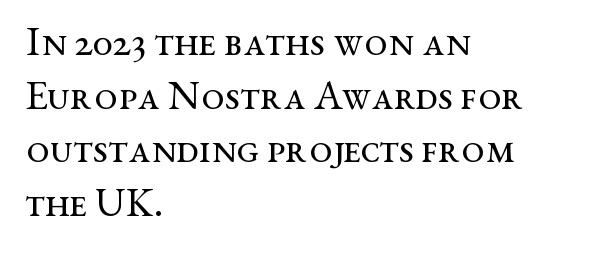
Is there much room between lines? A standard amount, neither cramped nor airy. Has an underline been added? It has not. Is the stroke heavy? The answer is a plain regular-or-lighter. Here the designer chose a conventional face with non-uniform glyph widths.
